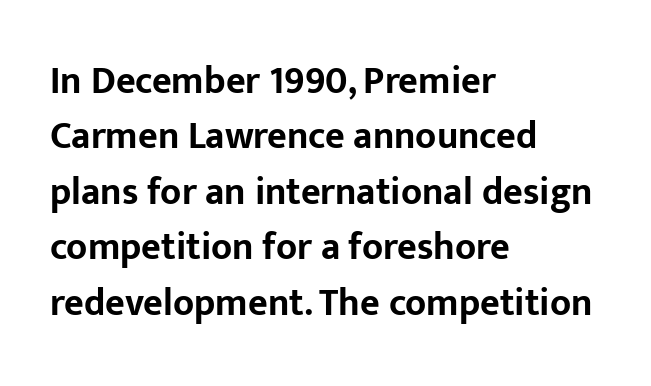
Standard letterfit; no display-style spreading of the glyphs. I'd call this a sans setting — the letters go barefoot. The lettering holds an erect, upright posture throughout. Students, observe: this is what conventionally led text looks like. These lines carry a lot of weight — the face is fully bold. Think of a printed novel: that variable character pitch is what you see here.
